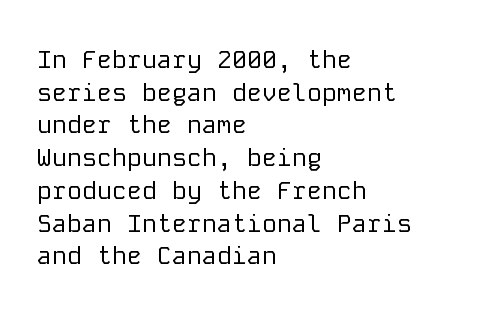
Q: Is the text bold? A: No.
Q: Is the text italic (slanted)? A: No, it is upright.
Q: Is the text underlined? A: No.
Q: How is the paragraph aligned? A: Left-aligned.
Q: Is the spacing between letters normal or unusually wide? A: Normal.
Q: Is the spacing between lines tight, normal or loose? A: Normal.
